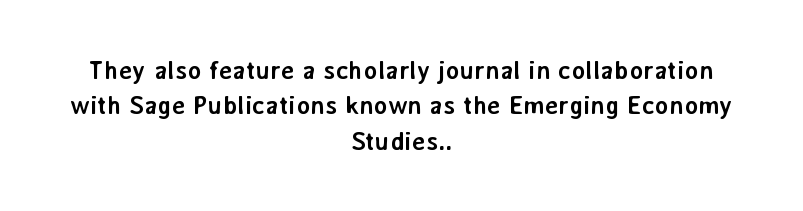
The image shows 26 px bold type, upright; set centered, normal line spacing (1.36x), normal letter spacing, not underlined.
